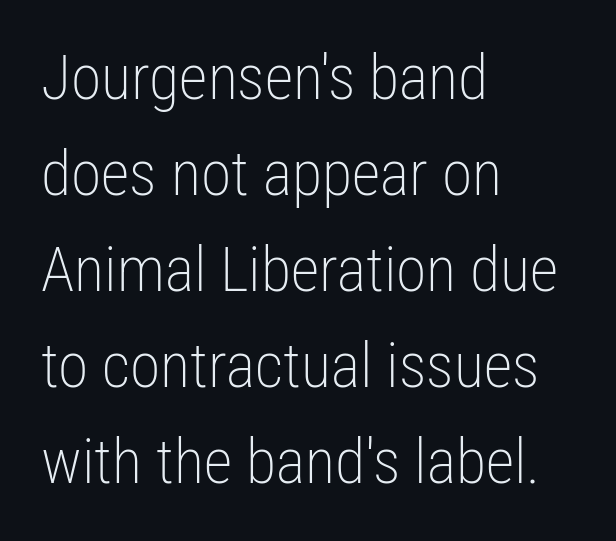
{"serif": "no", "italic": "no", "bold": "no", "weight": "light", "width": "condensed", "stroke_contrast": "low", "x_height": "medium", "monospaced": "no", "underline": "no", "align": "left", "line_spacing": "normal", "line_spacing_ratio": 1.55, "letter_spacing": "normal", "letter_spacing_em": 0.0, "glyph_px": 62}
